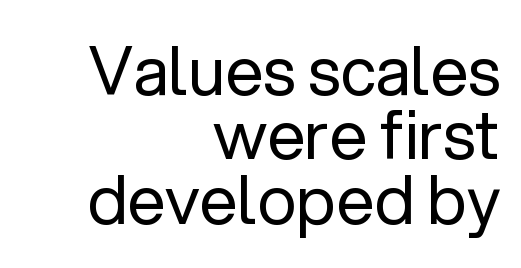
The image shows 67 px regular-weight sans-serif type, upright; set right-aligned, tight line spacing (0.96x), normal letter spacing, not underlined; low stroke contrast and a medium x-height.
